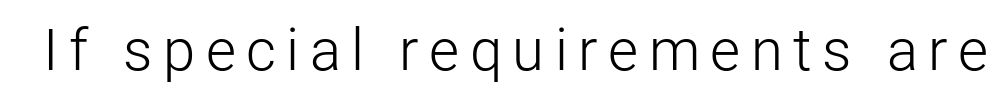
{"serif": "no", "italic": "no", "bold": "no", "weight": "light", "width": "normal", "stroke_contrast": "low", "x_height": "medium", "monospaced": "no", "underline": "no", "glyph_px": 58}
